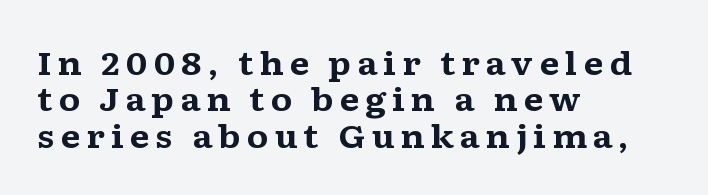
{"serif": "yes", "italic": "no", "bold": "yes", "weight": "bold", "width": "wide", "stroke_contrast": "medium", "x_height": "medium", "monospaced": "no", "underline": "no", "align": "left", "line_spacing": "tight", "line_spacing_ratio": 1.14, "glyph_px": 32}
